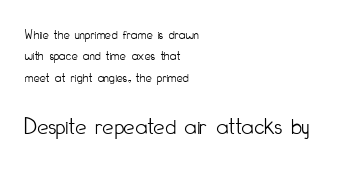
{"italic": "no", "bold": "no", "underline": "no", "align": "left", "line_spacing": "normal", "line_spacing_ratio": 1.52, "letter_spacing": "normal", "letter_spacing_em": 0.0, "larger_block": "second", "size_ratio": 1.79, "glyph_px": 25}
